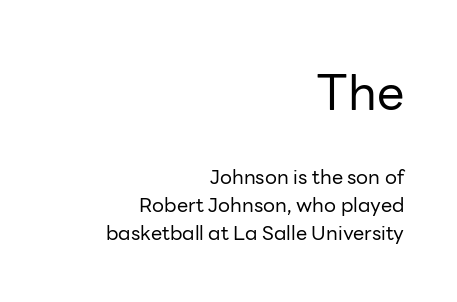
The image shows 49 px regular-weight sans-serif type, upright; set right-aligned, normal line spacing (1.4x), normal letter spacing, not underlined; the first (top) block is 2.45x larger; low stroke contrast and a medium x-height.
